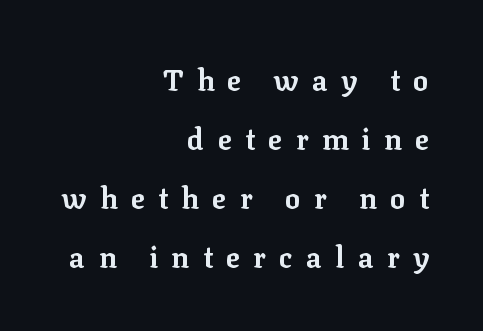
The image shows 29 px bold serif type, upright; set right-aligned, loose line spacing (2.03x), unusually wide letter spacing (+0.46 em), not underlined; low stroke contrast and a medium x-height.
